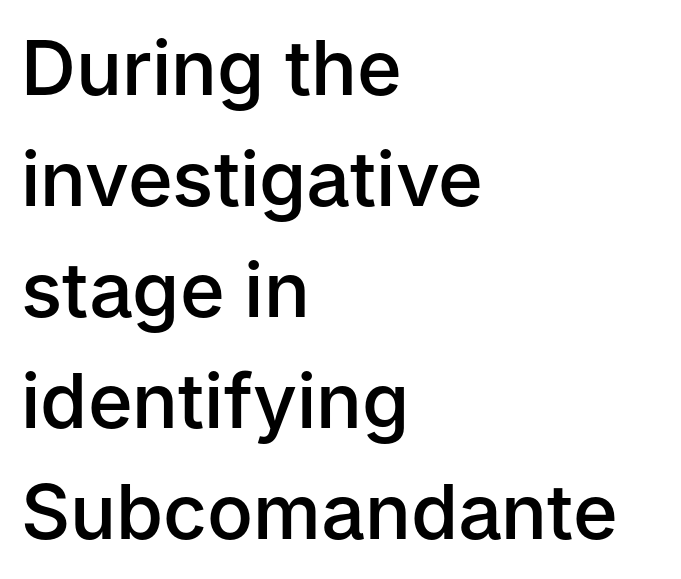
The image shows 76 px semibold sans-serif type, upright; set left-aligned, normal line spacing (1.46x), normal letter spacing, not underlined; low stroke contrast and a medium x-height.
